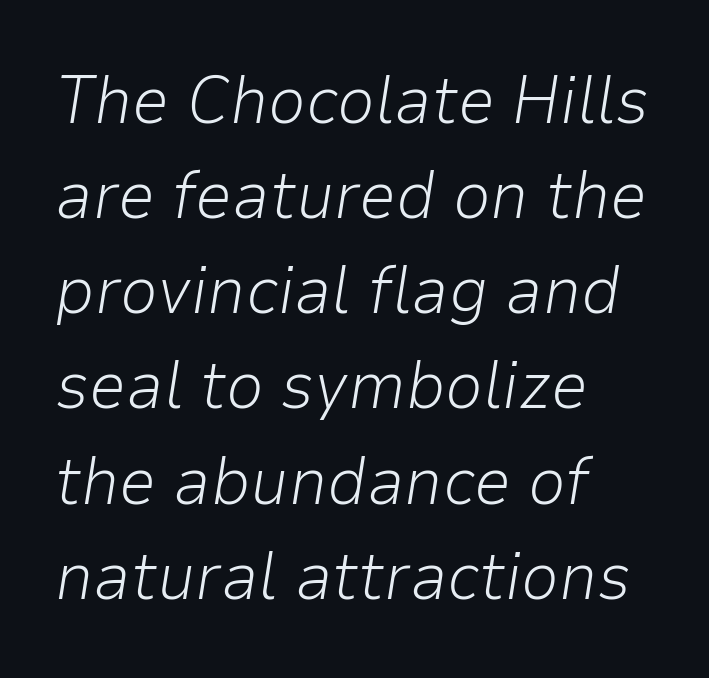
Q: Is the text bold? A: No.
Q: Is the text italic (slanted)? A: Yes, it leans right by about 9 degrees.
Q: Is the text underlined? A: No.
Q: How is the paragraph aligned? A: Left-aligned.
Q: Is the spacing between letters normal or unusually wide? A: Normal.
Q: Is the spacing between lines tight, normal or loose? A: Normal.
Q: Width (condensed, normal, or wide)? A: Normal.
Q: Stroke contrast? A: Low.
Q: x-height? A: Medium.
Q: Monospaced? A: No.
